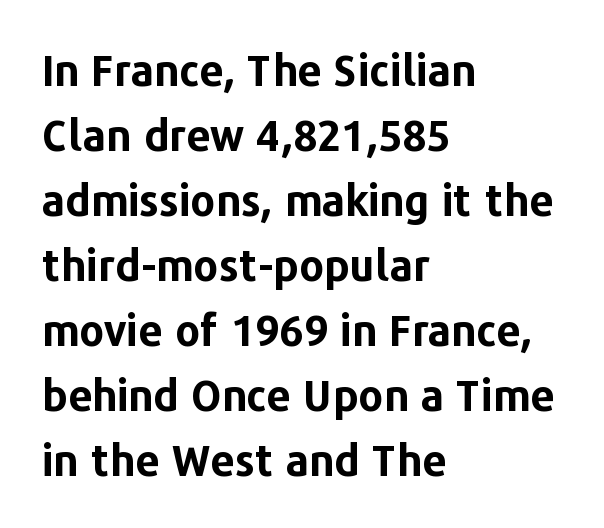
Q: Is the text bold? A: Yes.
Q: Is the text italic (slanted)? A: No, it is upright.
Q: Is the typeface a serif or a sans-serif typeface? A: Sans-serif.
Q: Is the text underlined? A: No.
Q: How is the paragraph aligned? A: Left-aligned.
Q: Is the spacing between letters normal or unusually wide? A: Normal.
Q: Is the spacing between lines tight, normal or loose? A: Normal.
Q: Width (condensed, normal, or wide)? A: Normal.
Q: Stroke contrast? A: Low.
Q: x-height? A: Medium.
Q: Monospaced? A: No.
